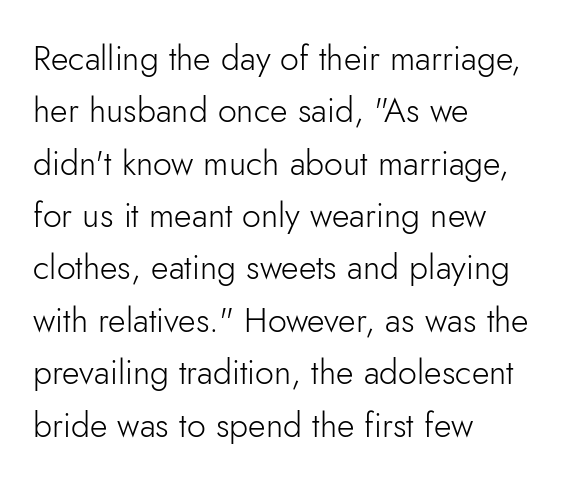
The image shows 34 px light sans-serif type, upright; set left-aligned, normal line spacing (1.54x), normal letter spacing, not underlined; low stroke contrast and a small x-height.
